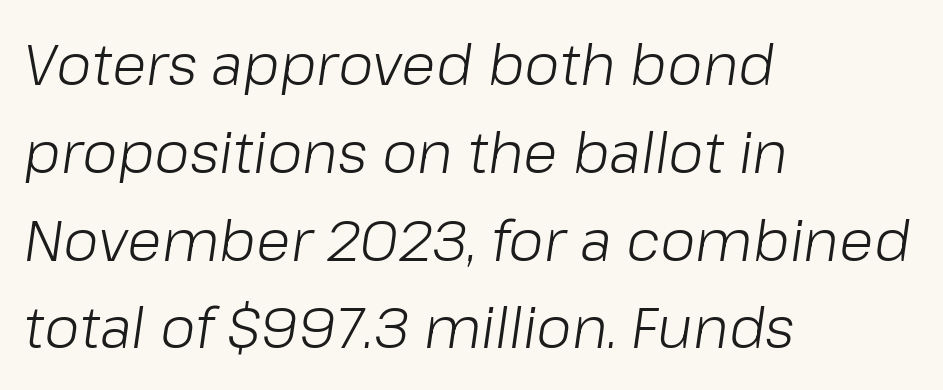
Q: Is the text bold? A: No.
Q: Is the text italic (slanted)? A: Yes, it leans right by about 8 degrees.
Q: Is the text underlined? A: No.
Q: How is the paragraph aligned? A: Left-aligned.
Q: Is the spacing between letters normal or unusually wide? A: Normal.
Q: Is the spacing between lines tight, normal or loose? A: Normal.
Q: Width (condensed, normal, or wide)? A: Normal.
Q: Stroke contrast? A: Low.
Q: x-height? A: Medium.
Q: Monospaced? A: No.
